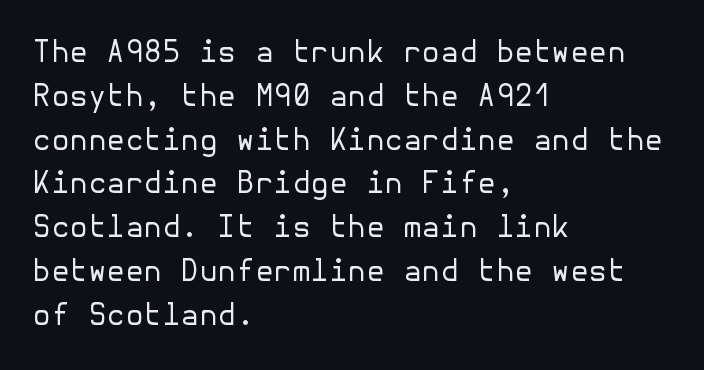
{"serif": "no", "italic": "no", "bold": "no", "weight": "regular", "width": "normal", "stroke_contrast": "low", "x_height": "medium", "underline": "no", "align": "left", "line_spacing": "normal", "line_spacing_ratio": 1.46, "letter_spacing": "normal", "letter_spacing_em": 0.0, "glyph_px": 30}
